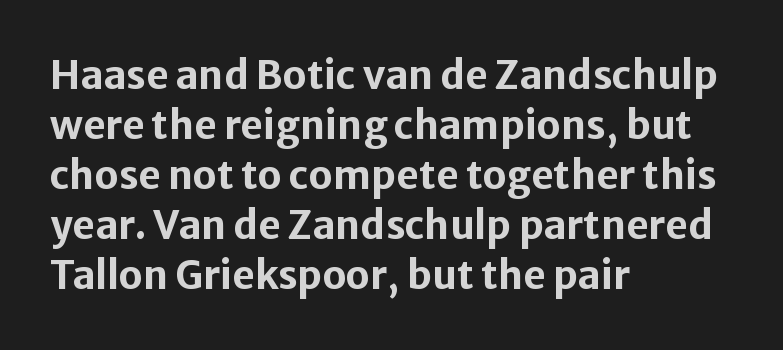
Q: Is the text bold? A: Yes.
Q: Is the text italic (slanted)? A: No, it is upright.
Q: Is the typeface a serif or a sans-serif typeface? A: Sans-serif.
Q: Is the text underlined? A: No.
Q: How is the paragraph aligned? A: Left-aligned.
Q: Is the spacing between letters normal or unusually wide? A: Normal.
Q: Is the spacing between lines tight, normal or loose? A: Normal.
Q: Width (condensed, normal, or wide)? A: Normal.
Q: Stroke contrast? A: Low.
Q: x-height? A: Medium.
Q: Monospaced? A: No.
